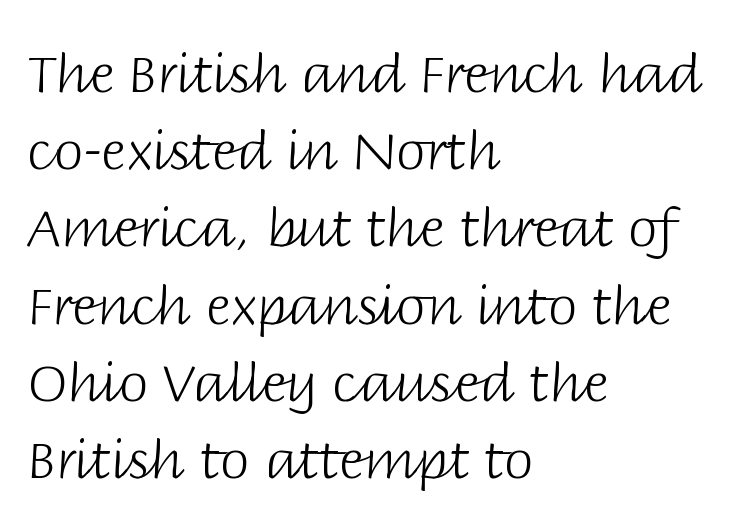
Is there any slant? The stems are plumb. How would I describe the line gaps? Plain and ordinary. No extra tracking has been applied to these lines. Note the varied advance widths — an 'i' is clearly narrower than an 'm'.
